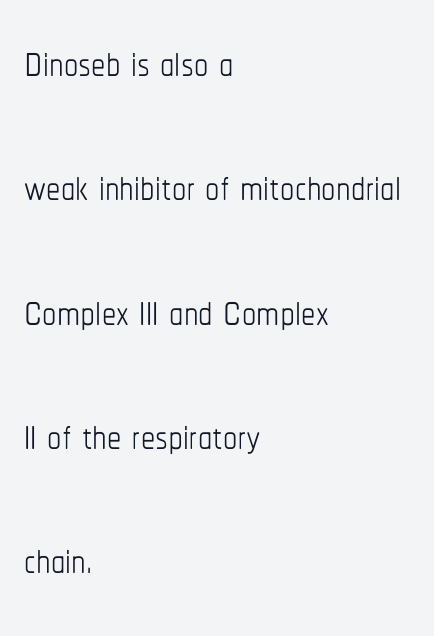
Loosely led — the rows are spread out. In terms of posture, this sample is upright. Nothing unusual about the tracking: characters are spaced as the font intends. Think of a printed novel: that variable character pitch is what you see here.
